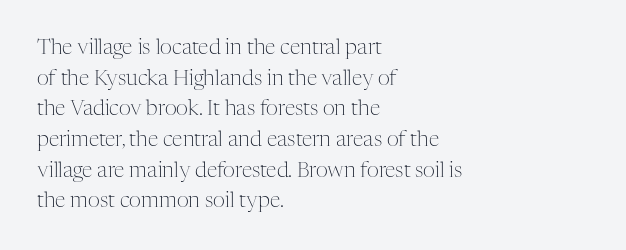
The strip under each line holds only bare page. The lines in this sample share a left origin and differ only in where they stop. The block of text has a typical density, with ordinary space between rows. A typesetter would call this zero additional tracking. Each stroke keeps to a modest, everyday thickness or less. Style check: upright.
